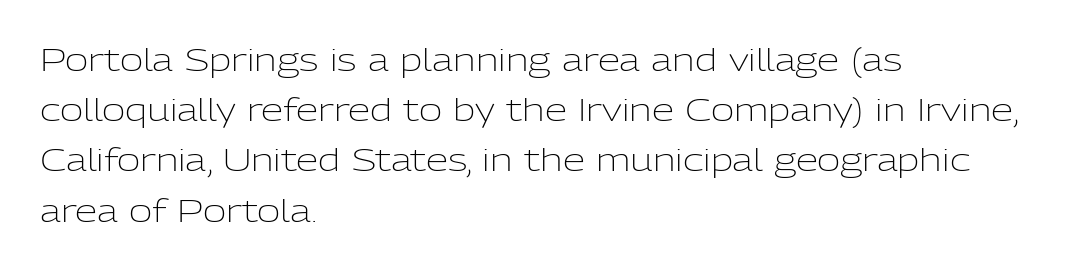
Q: Is the text bold? A: No.
Q: Is the text italic (slanted)? A: No, it is upright.
Q: Is the typeface a serif or a sans-serif typeface? A: Sans-serif.
Q: Is the text underlined? A: No.
Q: How is the paragraph aligned? A: Left-aligned.
Q: Is the spacing between letters normal or unusually wide? A: Normal.
Q: Is the spacing between lines tight, normal or loose? A: Normal.
Q: Width (condensed, normal, or wide)? A: Normal.
Q: Stroke contrast? A: Low.
Q: x-height? A: Medium.
Q: Monospaced? A: No.
